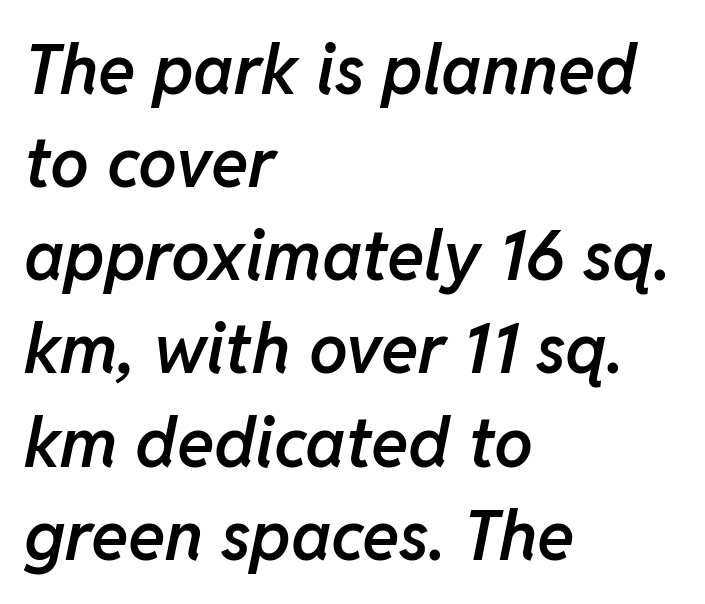
The image shows 69 px semibold type, italic (leaning right); set left-aligned, normal line spacing (1.35x), normal letter spacing, not underlined; low stroke contrast and a medium x-height.
